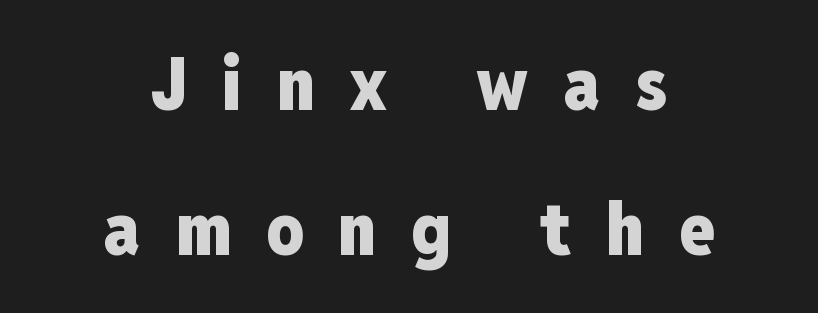
The lettering holds an erect, upright posture throughout. Notice how thick the strokes are: this is what a full bold looks like. Summary of vertical rhythm: relaxed, with wide interline spacing. Each word looks stretched out because of the extra space between its letters. The space directly below the letters is spotless.
